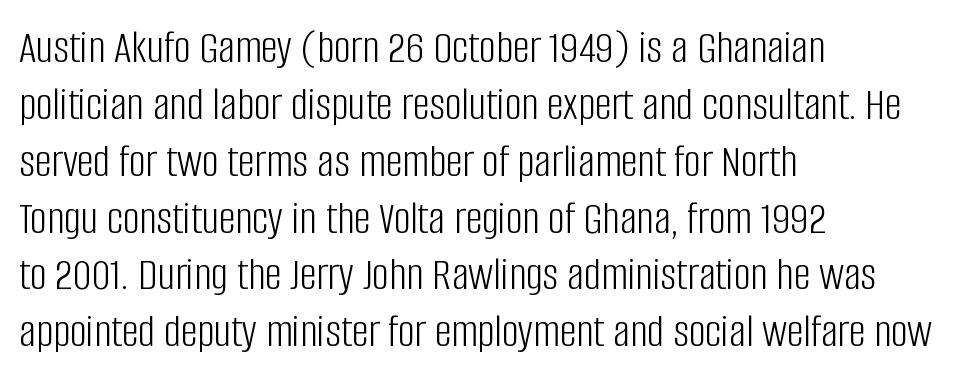
Q: Is the text bold? A: No.
Q: Is the text italic (slanted)? A: No, it is upright.
Q: Is the typeface a serif or a sans-serif typeface? A: Sans-serif.
Q: Is the text underlined? A: No.
Q: How is the paragraph aligned? A: Left-aligned.
Q: Is the spacing between letters normal or unusually wide? A: Normal.
Q: Width (condensed, normal, or wide)? A: Condensed.
Q: Stroke contrast? A: Low.
Q: x-height? A: Large.
Q: Monospaced? A: No.
